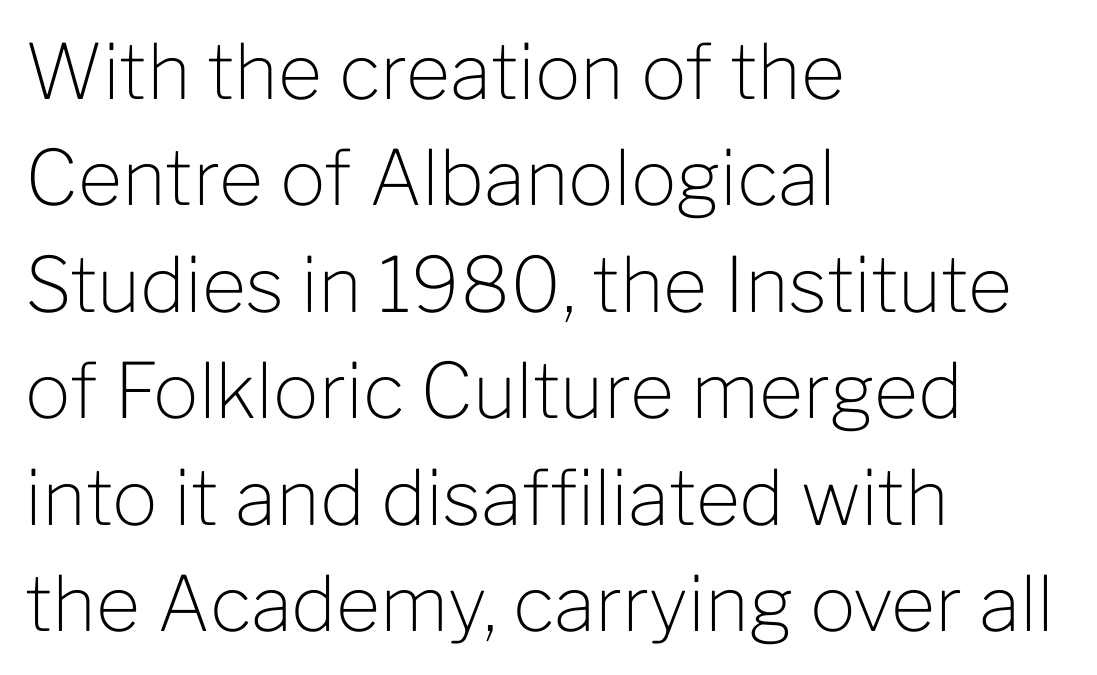
These lines were composed using upright roman letters. The typesetting does not lean heavy: it is not bold. Typographically, this falls in the sans-serif category. Compared with a centered layout, this one pins lines to the left instead. If you measured baseline to baseline, you'd find a middling distance.
